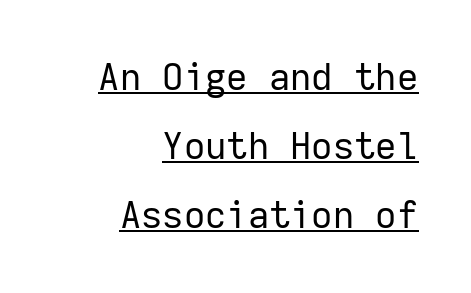
The image shows 37 px regular-weight sans-serif type, upright, monospaced; set right-aligned, line spacing 1.87x, normal letter spacing, underlined; low stroke contrast and a medium x-height.
